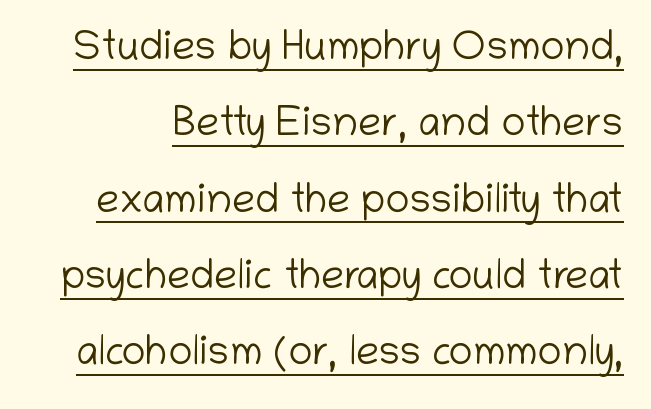
What stands out about the letter spacing? Nothing — it is the standard amount. The weight tops out at a normal text grade. These lines were composed using upright roman letters. Nothing sits at the stroke ends, so this counts as sans-serif. Varying glyph widths throughout — classic text-font behaviour.
